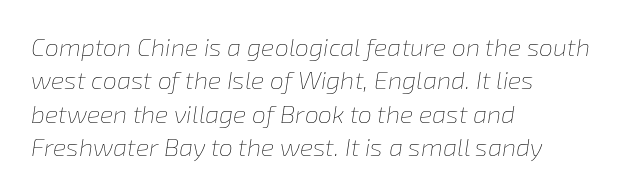
Q: Is the text bold? A: No.
Q: Is the text italic (slanted)? A: Yes, it leans right by about 8 degrees.
Q: Is the text underlined? A: No.
Q: How is the paragraph aligned? A: Left-aligned.
Q: Is the spacing between letters normal or unusually wide? A: Normal.
Q: Is the spacing between lines tight, normal or loose? A: Normal.
